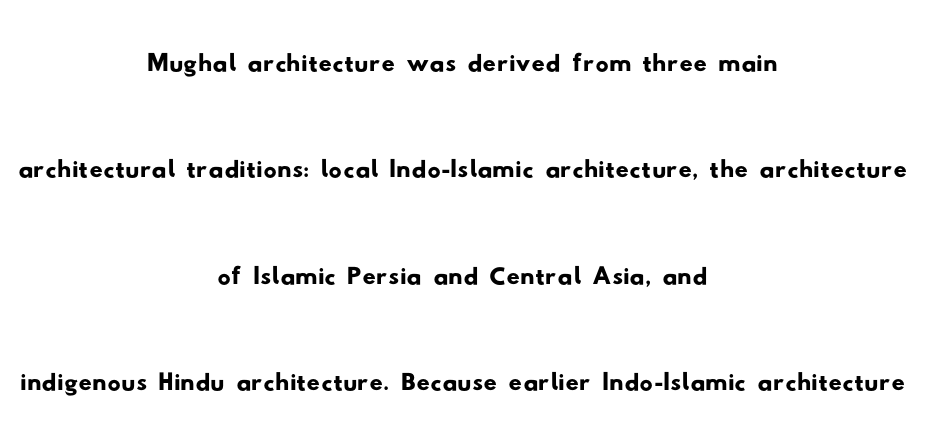
{"serif": "no", "width": "wide", "stroke_contrast": "low", "x_height": "small", "monospaced": "no", "underline": "no", "align": "center", "line_spacing": "normal", "line_spacing_ratio": 1.61, "letter_spacing": "normal", "letter_spacing_em": 0.0, "glyph_px": 66}
